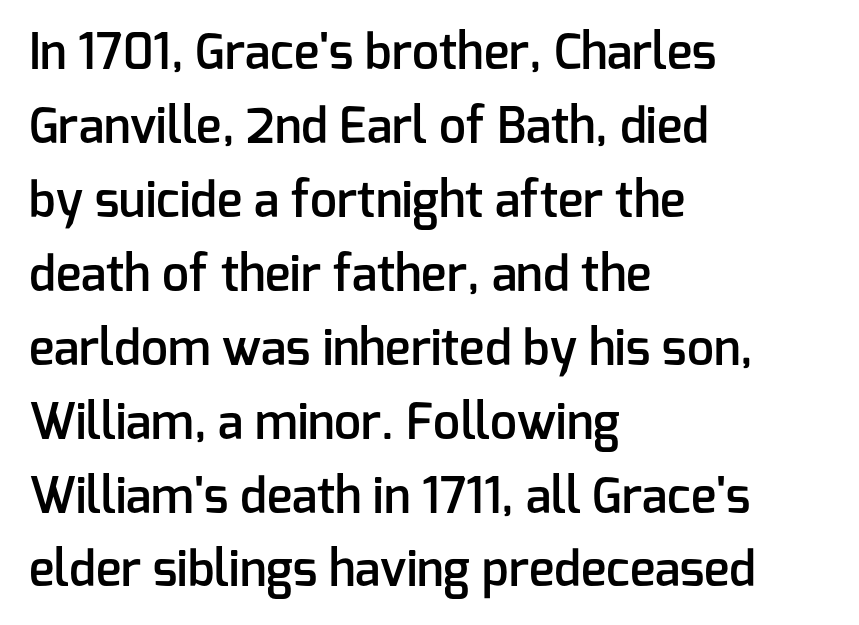
{"serif": "no", "italic": "no", "bold": "semi", "weight": "semibold", "width": "normal", "stroke_contrast": "low", "x_height": "medium", "monospaced": "no", "underline": "no", "align": "left", "line_spacing": "normal", "line_spacing_ratio": 1.54, "letter_spacing": "normal", "letter_spacing_em": 0.0, "glyph_px": 48}
